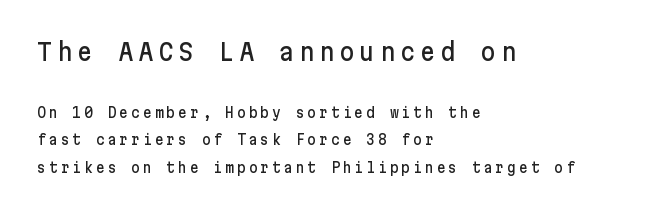
Q: Is the text italic (slanted)? A: No, it is upright.
Q: Is the text underlined? A: No.
Q: How is the paragraph aligned? A: Left-aligned.
Q: Is the spacing between lines tight, normal or loose? A: Loose.
Q: Which block of text is set in a larger size, the first (top) or the second (bottom)? A: The first (top) one.
